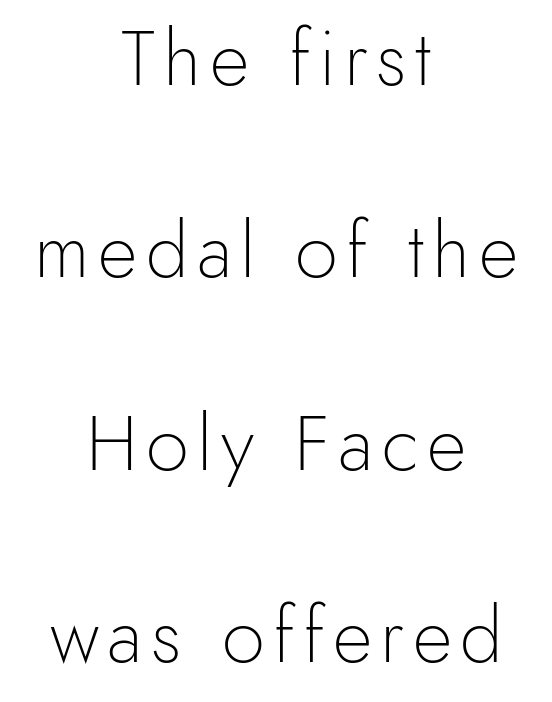
Q: Is the text bold? A: No.
Q: Is the text italic (slanted)? A: No, it is upright.
Q: Is the typeface a serif or a sans-serif typeface? A: Sans-serif.
Q: Is the text underlined? A: No.
Q: How is the paragraph aligned? A: Centered.
Q: Is the spacing between lines tight, normal or loose? A: Loose.
Q: Width (condensed, normal, or wide)? A: Normal.
Q: x-height? A: Small.
Q: Monospaced? A: No.
